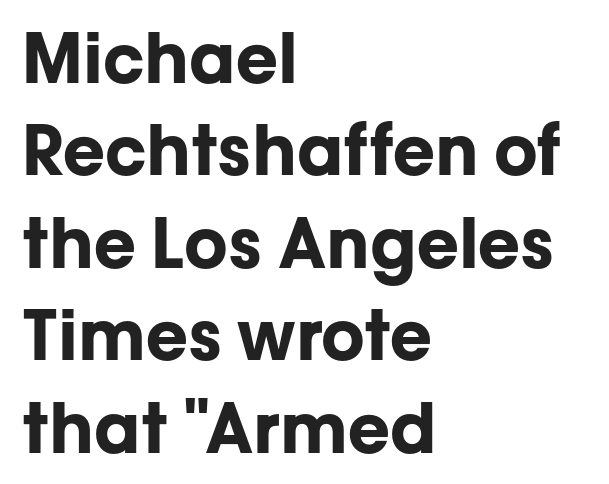
Note the varied advance widths — an 'i' is clearly narrower than an 'm'. Just letters on the line, the space beneath them empty. Each new line begins a customary step beneath the previous one. Grotesque or geometric, the face here clearly has no serifs.
